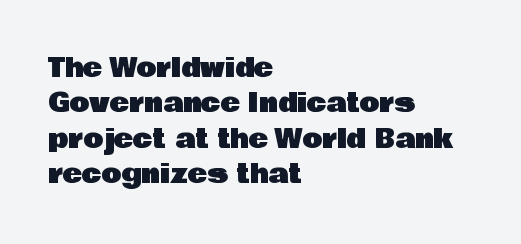
Q: Is the text italic (slanted)? A: No, it is upright.
Q: Is the text underlined? A: No.
Q: How is the paragraph aligned? A: Left-aligned.
Q: Is the spacing between letters normal or unusually wide? A: Normal.
Q: Is the spacing between lines tight, normal or loose? A: Normal.
